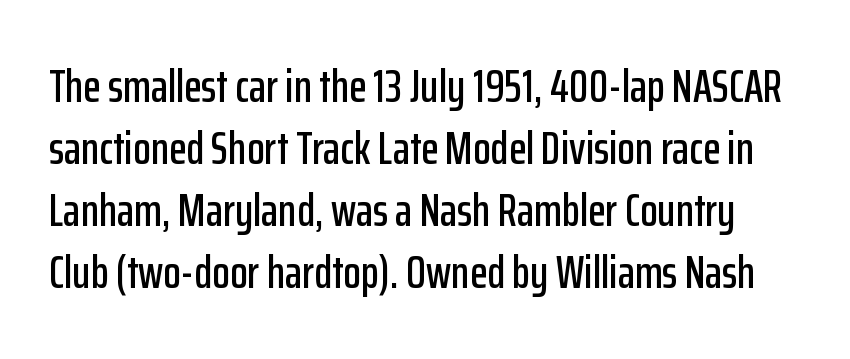
{"serif": "no", "italic": "no", "width": "condensed", "stroke_contrast": "low", "x_height": "medium", "monospaced": "no", "underline": "no", "line_spacing": "normal", "line_spacing_ratio": 1.35, "letter_spacing": "normal", "letter_spacing_em": 0.0, "glyph_px": 46}
